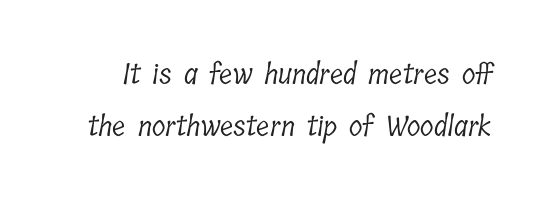
Old-style or modern, the face here clearly has serifs. Do the characters align in a grid? No, the font is proportional. The cut favours lightness, reaching ordinary text weight at its darkest. The baseline area is clear.
